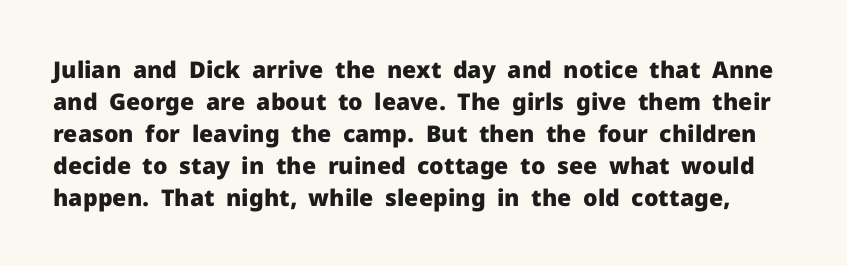
The image shows 23 px bold type, upright; set normal line spacing (1.39x), normal letter spacing, not underlined.
